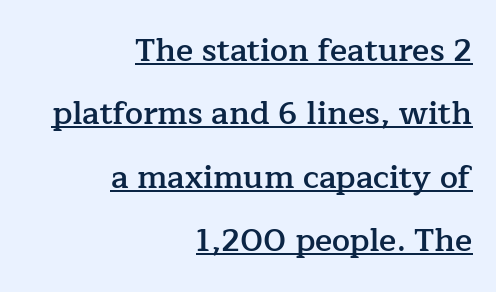
Q: Is the text bold? A: Semi-bold.
Q: Is the text italic (slanted)? A: No, it is upright.
Q: Is the typeface a serif or a sans-serif typeface? A: Serif.
Q: Is the text underlined? A: Yes.
Q: How is the paragraph aligned? A: Right-aligned.
Q: Is the spacing between letters normal or unusually wide? A: Normal.
Q: Is the spacing between lines tight, normal or loose? A: Loose.
Q: Width (condensed, normal, or wide)? A: Normal.
Q: Stroke contrast? A: Low.
Q: x-height? A: Medium.
Q: Monospaced? A: No.
